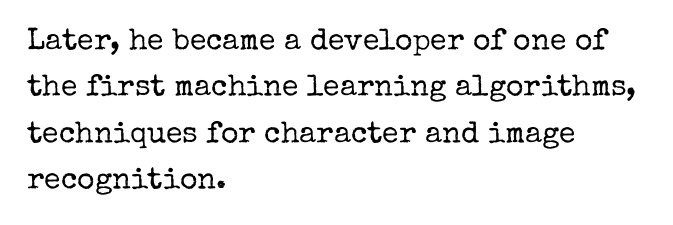
Q: Is the text bold? A: No.
Q: Is the text italic (slanted)? A: No, it is upright.
Q: Is the typeface a serif or a sans-serif typeface? A: Serif.
Q: Is the text underlined? A: No.
Q: How is the paragraph aligned? A: Left-aligned.
Q: Is the spacing between letters normal or unusually wide? A: Normal.
Q: Is the spacing between lines tight, normal or loose? A: Normal.
Q: Width (condensed, normal, or wide)? A: Normal.
Q: Stroke contrast? A: Low.
Q: x-height? A: Medium.
Q: Monospaced? A: No.
